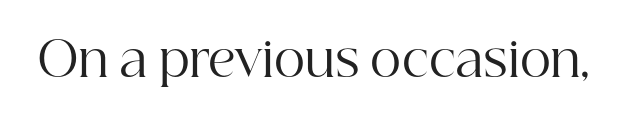
Stroke thickness stays within the range of a standard reading face or lighter. Tracking value appears to be zero — textbook default spacing. The face used here is proportionally spaced, like ordinary book or web type. Nobody drew a line under any word here. The specimen reads as upright at a glance.
